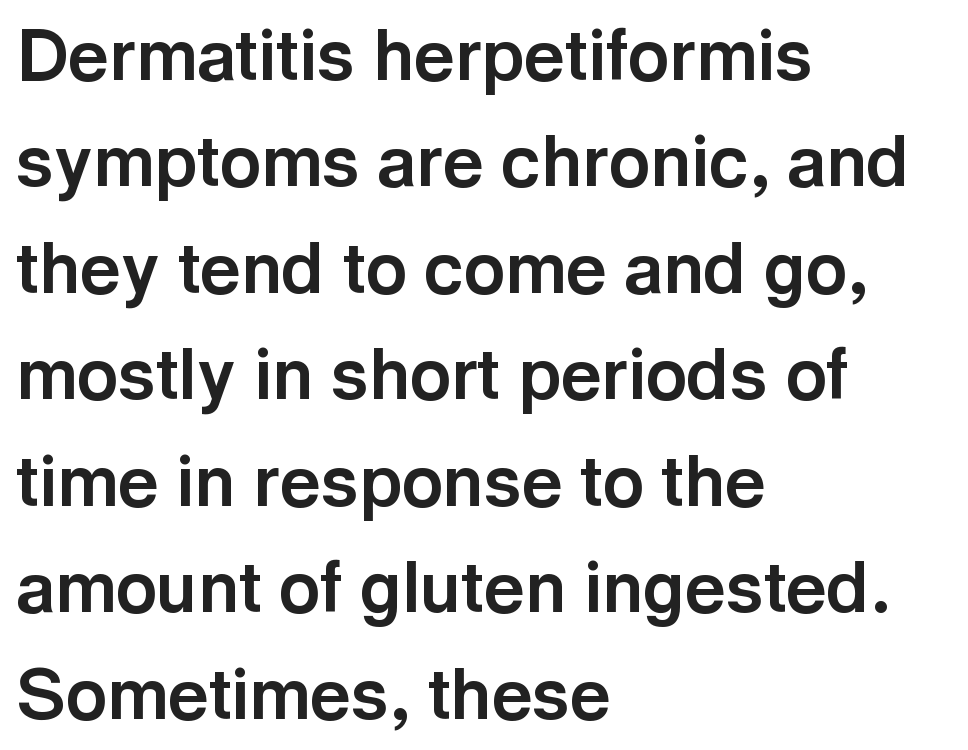
The image shows 71 px bold sans-serif type, upright; set left-aligned, normal line spacing (1.5x), normal letter spacing, not underlined; a medium x-height.
